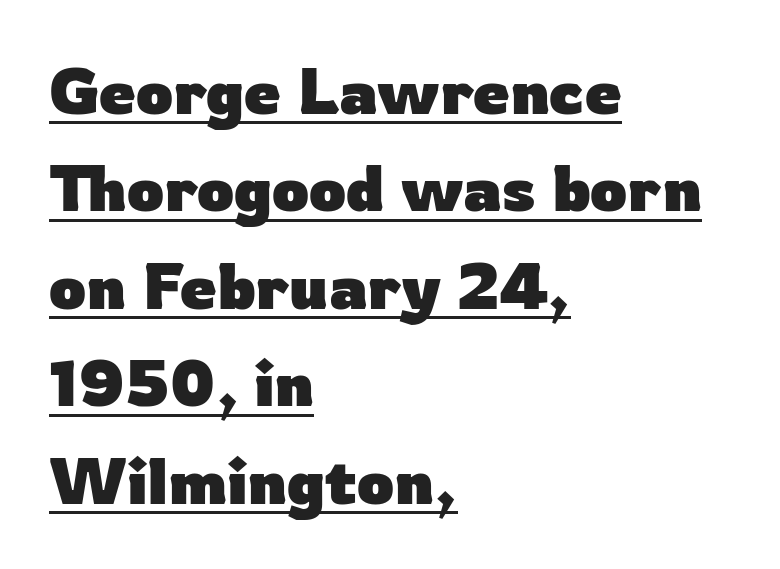
The image shows 65 px heavy sans-serif type, upright; set left-aligned, normal line spacing (1.5x), normal letter spacing, underlined; low stroke contrast and a medium x-height.
